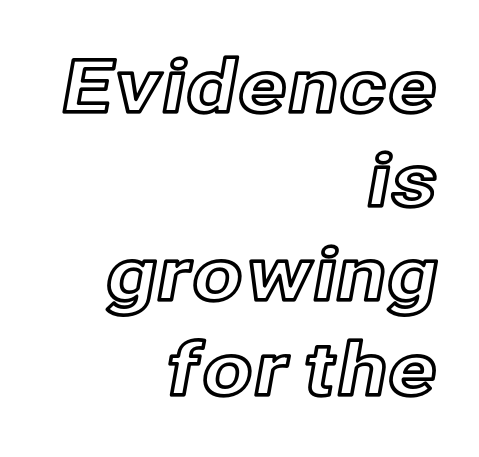
Q: Is the text italic (slanted)? A: Yes.
Q: Is the text underlined? A: No.
Q: How is the paragraph aligned? A: Right-aligned.
Q: Is the spacing between letters normal or unusually wide? A: Normal.
Q: Is the spacing between lines tight, normal or loose? A: Normal.
Q: Width (condensed, normal, or wide)? A: Normal.
Q: x-height? A: Medium.
Q: Monospaced? A: No.
